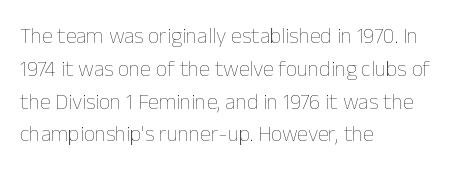
Q: Is the text bold? A: No.
Q: Is the text italic (slanted)? A: No, it is upright.
Q: Is the text underlined? A: No.
Q: How is the paragraph aligned? A: Left-aligned.
Q: Is the spacing between letters normal or unusually wide? A: Normal.
Q: Is the spacing between lines tight, normal or loose? A: Normal.
